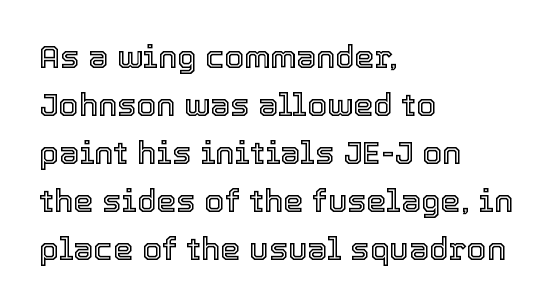
Q: Is the text italic (slanted)? A: No, it is upright.
Q: Is the text underlined? A: No.
Q: How is the paragraph aligned? A: Left-aligned.
Q: Is the spacing between letters normal or unusually wide? A: Normal.
Q: Is the spacing between lines tight, normal or loose? A: Normal.
Q: Width (condensed, normal, or wide)? A: Normal.
Q: x-height? A: Medium.
Q: Monospaced? A: No.
